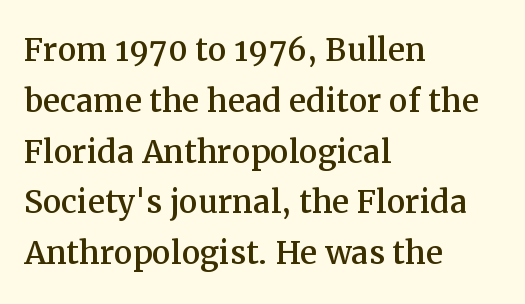
{"serif": "yes", "italic": "no", "width": "normal", "stroke_contrast": "medium", "x_height": "medium", "monospaced": "no", "underline": "no", "align": "left", "line_spacing_ratio": 1.21, "letter_spacing": "normal", "letter_spacing_em": 0.0, "glyph_px": 42}
